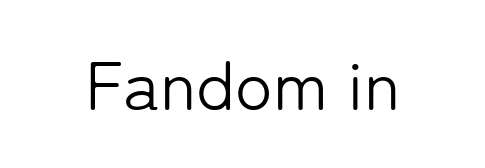
{"serif": "no", "italic": "no", "bold": "no", "weight": "light", "width": "normal", "stroke_contrast": "low", "x_height": "medium", "monospaced": "no", "underline": "no", "letter_spacing": "normal", "letter_spacing_em": 0.0, "glyph_px": 69}
